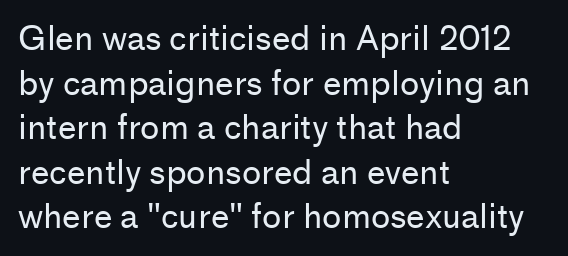
The image shows 33 px regular-weight sans-serif type, upright; set left-aligned, normal line spacing (1.35x), normal letter spacing, not underlined; low stroke contrast and a medium x-height.
